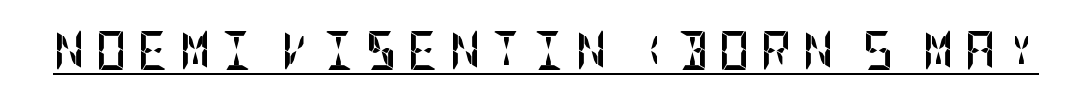
{"serif": "no", "italic": "no", "bold": "yes", "weight": "semibold", "width": "condensed", "stroke_contrast": "low", "x_height": "large", "underline": "yes", "letter_spacing": "wide", "letter_spacing_em": 0.26, "glyph_px": 39}
